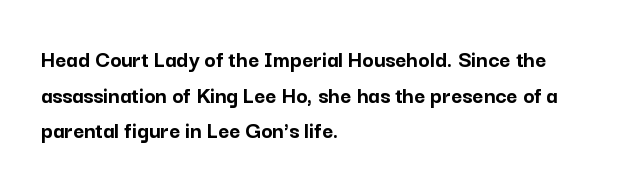
Its strokes are broad and dark, the hallmark of bold type. Short and long lines alike share a common starting point at left. Reading down the column, the eye jumps a familiar distance to each next line. Bare-footed words on every line.
